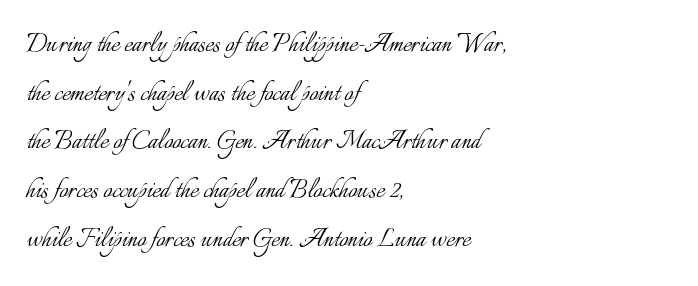
Q: Is the text bold? A: No.
Q: Is the text italic (slanted)? A: Yes.
Q: Is the text underlined? A: No.
Q: How is the paragraph aligned? A: Left-aligned.
Q: Is the spacing between letters normal or unusually wide? A: Normal.
Q: Is the spacing between lines tight, normal or loose? A: Normal.
Q: Width (condensed, normal, or wide)? A: Normal.
Q: Stroke contrast? A: Low.
Q: x-height? A: Small.
Q: Monospaced? A: No.
